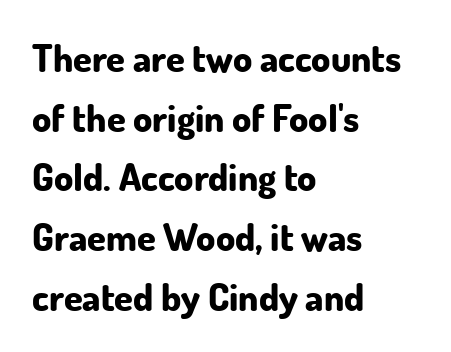
Italic: no, the glyphs are upright roman. Plenty of ink on the page — the face is bold. Notice how descenders clear the ascenders below comfortably — that's standard leading. The letters carry no serifs — their stems end cleanly without finishing strokes. These lines are rendered in a variable-pitch font. The zone under the glyphs is completely vacant.
